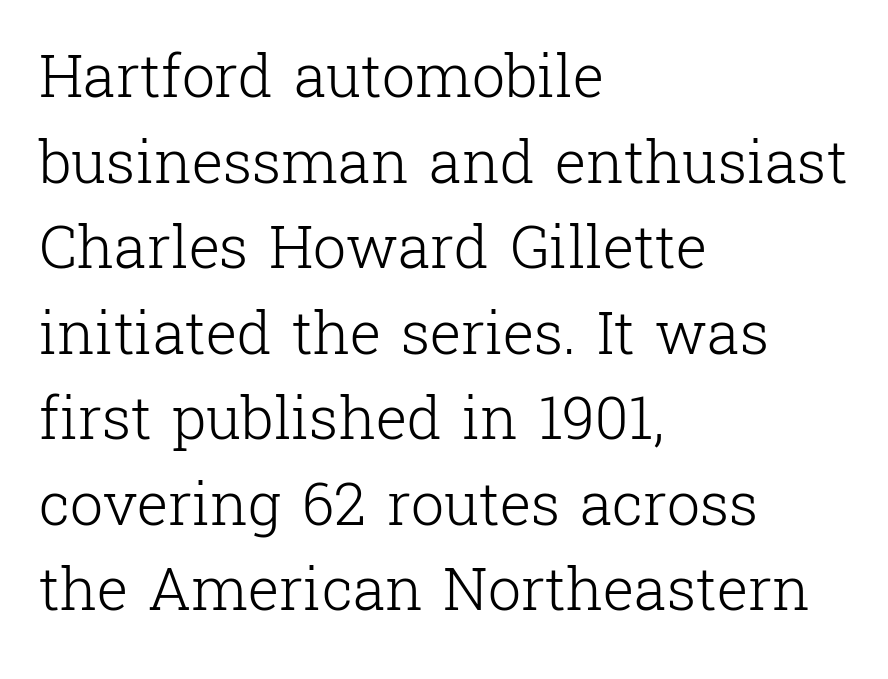
{"serif": "yes", "italic": "no", "bold": "no", "weight": "light", "width": "normal", "stroke_contrast": "low", "x_height": "medium", "monospaced": "no", "underline": "no", "align": "left", "line_spacing": "normal", "line_spacing_ratio": 1.45, "letter_spacing": "normal", "letter_spacing_em": 0.0, "glyph_px": 59}
